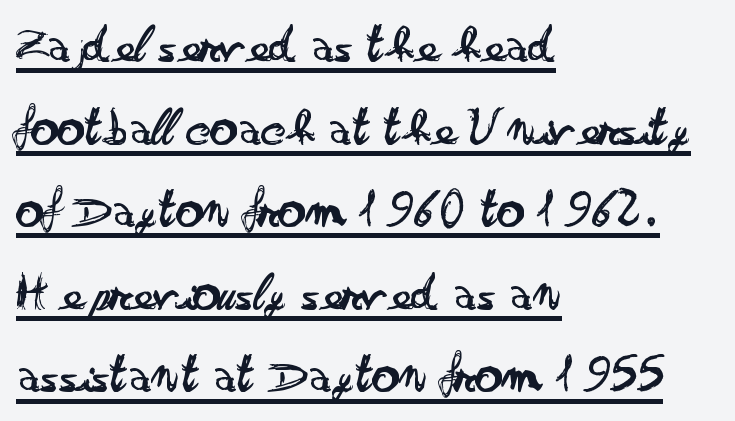
Q: Is the text bold? A: No.
Q: Is the text italic (slanted)? A: No, it is upright.
Q: Is the typeface a serif or a sans-serif typeface? A: Sans-serif.
Q: Is the text underlined? A: Yes.
Q: How is the paragraph aligned? A: Left-aligned.
Q: Is the spacing between letters normal or unusually wide? A: Normal.
Q: Is the spacing between lines tight, normal or loose? A: Normal.
Q: Width (condensed, normal, or wide)? A: Wide.
Q: Stroke contrast? A: Low.
Q: x-height? A: Small.
Q: Monospaced? A: No.
